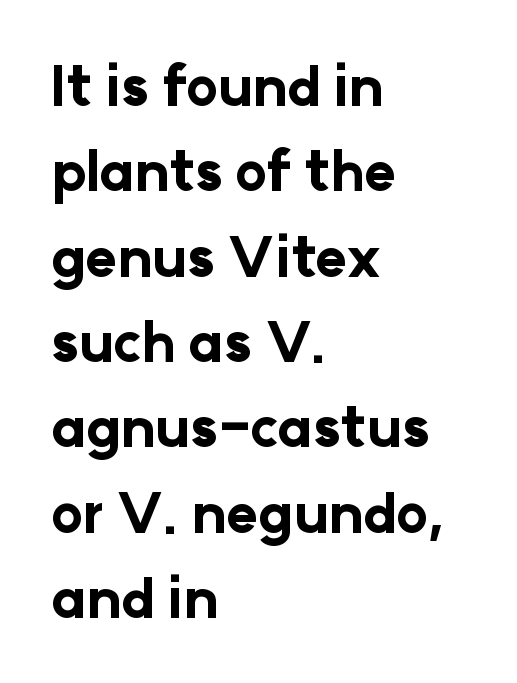
{"serif": "no", "italic": "no", "bold": "yes", "weight": "bold", "width": "normal", "stroke_contrast": "low", "x_height": "medium", "monospaced": "no", "underline": "no", "align": "left", "line_spacing": "normal", "line_spacing_ratio": 1.58, "letter_spacing": "normal", "letter_spacing_em": 0.0, "glyph_px": 54}
